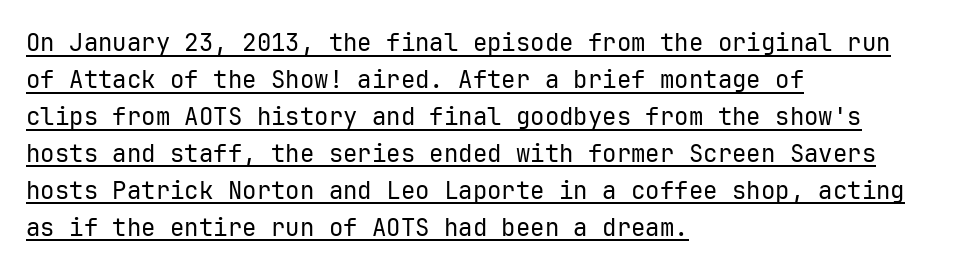
The image shows 24 px text type, upright; set left-aligned, normal line spacing (1.54x), normal letter spacing, underlined.
